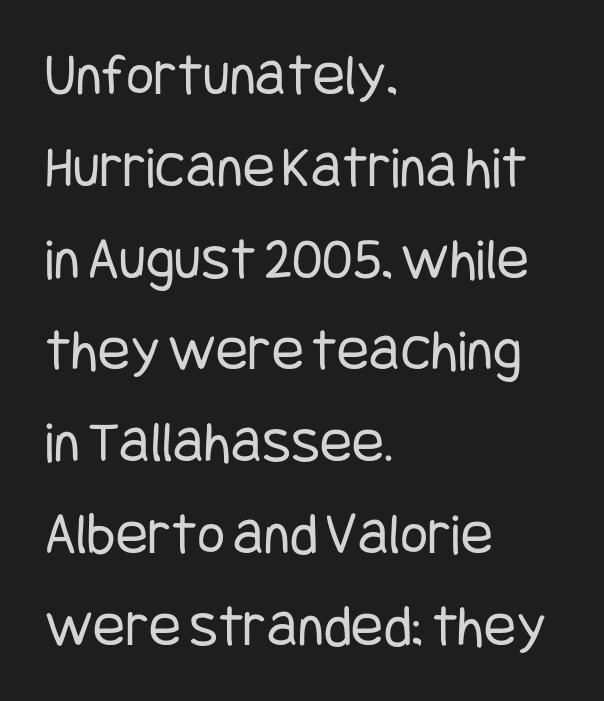
{"serif": "no", "italic": "no", "bold": "no", "weight": "regular", "width": "condensed", "stroke_contrast": "low", "x_height": "large", "underline": "no", "align": "left", "line_spacing": "normal", "line_spacing_ratio": 1.53, "letter_spacing": "normal", "letter_spacing_em": 0.0, "glyph_px": 60}
